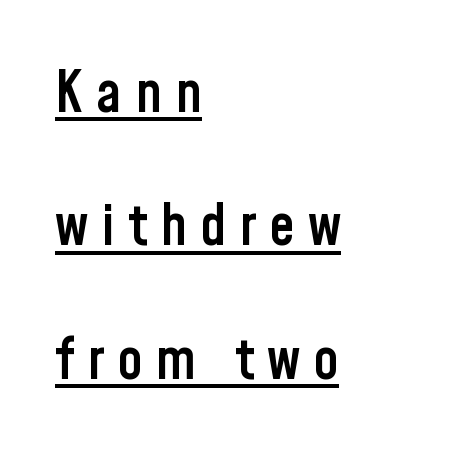
Q: Is the text bold? A: Semi-bold.
Q: Is the text italic (slanted)? A: No, it is upright.
Q: Is the typeface a serif or a sans-serif typeface? A: Sans-serif.
Q: Is the text underlined? A: Yes.
Q: How is the paragraph aligned? A: Left-aligned.
Q: Is the spacing between letters normal or unusually wide? A: Unusually wide.
Q: Is the spacing between lines tight, normal or loose? A: Loose.
Q: Width (condensed, normal, or wide)? A: Condensed.
Q: Stroke contrast? A: Low.
Q: x-height? A: Medium.
Q: Monospaced? A: No.
